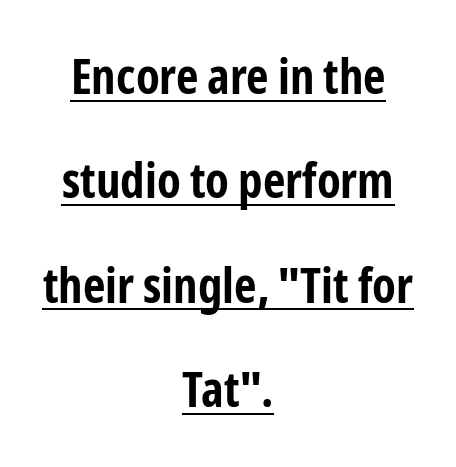
Q: Is the text bold? A: Yes.
Q: Is the text italic (slanted)? A: No, it is upright.
Q: Is the typeface a serif or a sans-serif typeface? A: Sans-serif.
Q: Is the text underlined? A: Yes.
Q: How is the paragraph aligned? A: Centered.
Q: Is the spacing between letters normal or unusually wide? A: Normal.
Q: Is the spacing between lines tight, normal or loose? A: Loose.
Q: Width (condensed, normal, or wide)? A: Condensed.
Q: Stroke contrast? A: Low.
Q: x-height? A: Medium.
Q: Monospaced? A: No.
